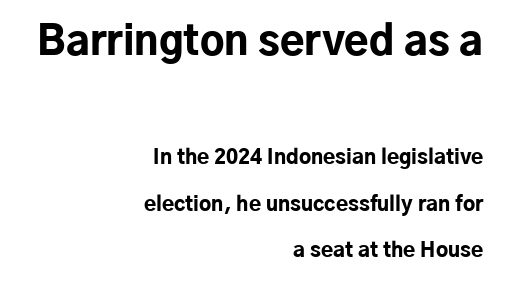
Q: Is the text bold? A: Yes.
Q: Is the text italic (slanted)? A: No, it is upright.
Q: Is the typeface a serif or a sans-serif typeface? A: Sans-serif.
Q: Is the text underlined? A: No.
Q: How is the paragraph aligned? A: Right-aligned.
Q: Is the spacing between letters normal or unusually wide? A: Normal.
Q: Is the spacing between lines tight, normal or loose? A: Loose.
Q: Which block of text is set in a larger size, the first (top) or the second (bottom)? A: The first (top) one.
Q: Width (condensed, normal, or wide)? A: Normal.
Q: Stroke contrast? A: Low.
Q: x-height? A: Medium.
Q: Monospaced? A: No.
